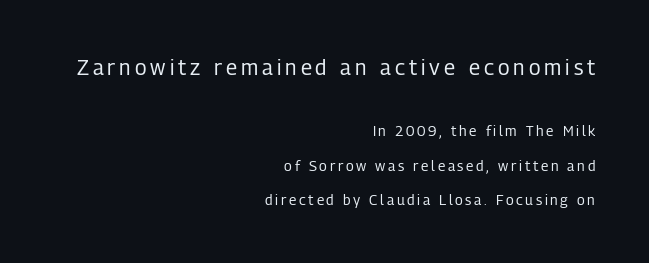
The image shows 21 px text type, upright; set right-aligned, loose line spacing (2.45x), not underlined; the first (top) block is 1.5x larger.
